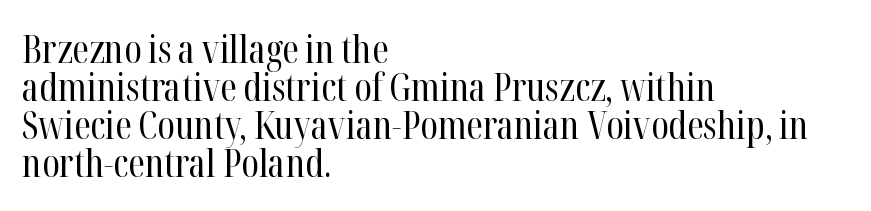
The image shows 38 px regular-weight, condensed serif type, upright; set left-aligned, tight line spacing (1.0x), normal letter spacing, not underlined; high stroke contrast and a medium x-height.
